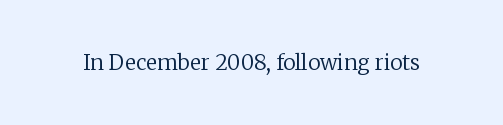
{"italic": "no", "bold": "no", "underline": "no", "letter_spacing": "normal", "letter_spacing_em": 0.0, "glyph_px": 21}
